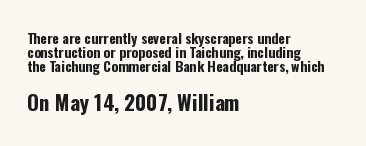
The image shows 21 px bold type, upright; set left-aligned, tight line spacing (0.99x), normal letter spacing, not underlined; the second (bottom) block is 1.5x larger.
